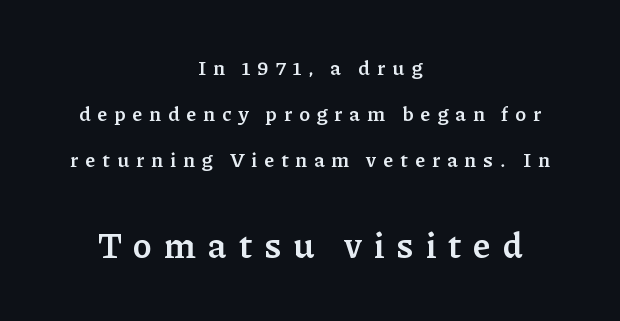
Q: Is the text bold? A: Yes.
Q: Is the text italic (slanted)? A: No, it is upright.
Q: Is the typeface a serif or a sans-serif typeface? A: Serif.
Q: Is the text underlined? A: No.
Q: How is the paragraph aligned? A: Centered.
Q: Is the spacing between letters normal or unusually wide? A: Unusually wide.
Q: Is the spacing between lines tight, normal or loose? A: Loose.
Q: Which block of text is set in a larger size, the first (top) or the second (bottom)? A: The second (bottom) one.
Q: Width (condensed, normal, or wide)? A: Normal.
Q: Stroke contrast? A: Low.
Q: x-height? A: Medium.
Q: Monospaced? A: No.
